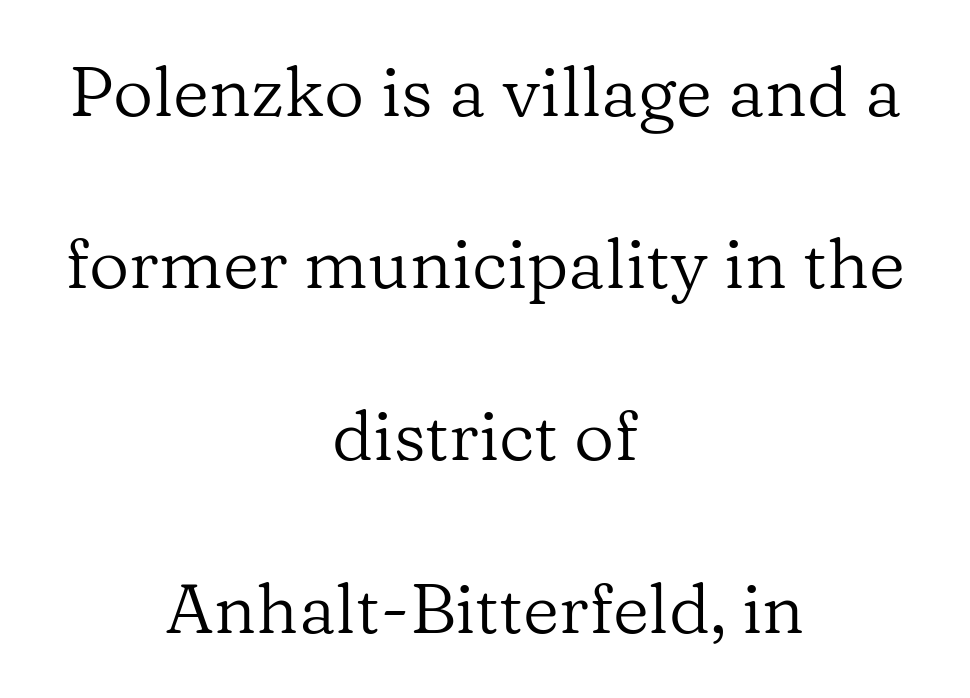
The strip under each line holds only bare page. Interline gaps are noticeably wide in this sample. Which margin do the lines hug? Neither — every line sits in the middle. In terms of posture, this sample is upright. Small tapered or slab feet sit at the stroke ends, so this counts as serif. The passage shown is typed in a proportional face where columns would drift.
